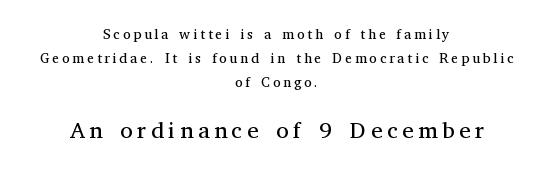
Typeset on center — no edge is straight. The specimen omits any rule beneath the text block's lines. Small over large — that's the arrangement of the two blocks here. These lines were composed using upright roman letters. This rendering widens character spacing well past its baseline value.
